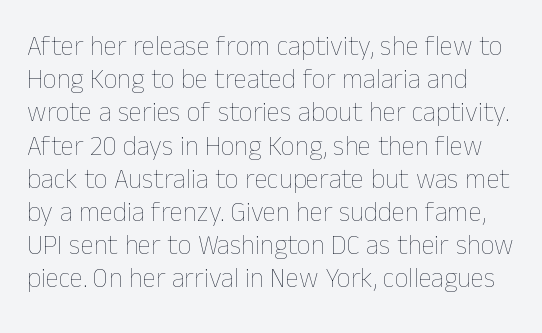
{"italic": "no", "bold": "no", "underline": "no", "line_spacing_ratio": 1.23, "letter_spacing": "normal", "letter_spacing_em": 0.0, "glyph_px": 27}
